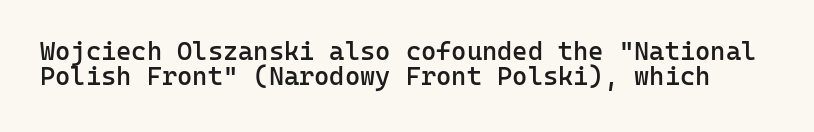
The image shows 26 px text type, upright; set tight line spacing (0.96x), normal letter spacing, not underlined.
